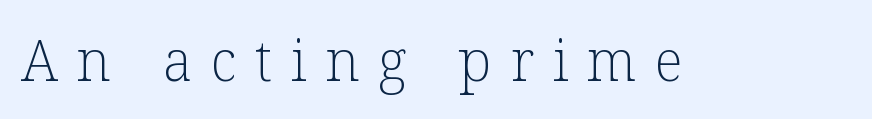
The image shows 56 px light serif type, upright; set unusually wide letter spacing (+0.33 em), not underlined; low stroke contrast and a medium x-height.
